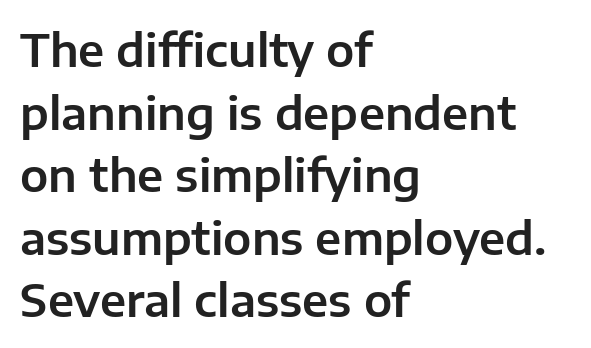
Do the letters lean? They stand straight. A typesetter would call this proportional, since set widths differ per character. Unlike a traditional serif, this face leaves its strokes unadorned. This sample keeps an unexceptional amount of space between lines.
